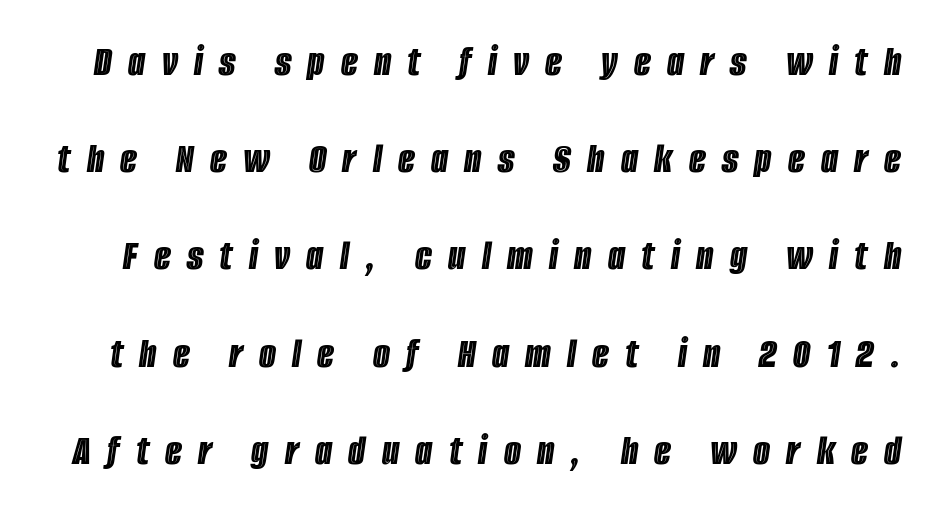
The image shows 44 px condensed type, italic (leaning right); set loose line spacing (2.21x), unusually wide letter spacing (+0.37 em), not underlined; a large x-height.
